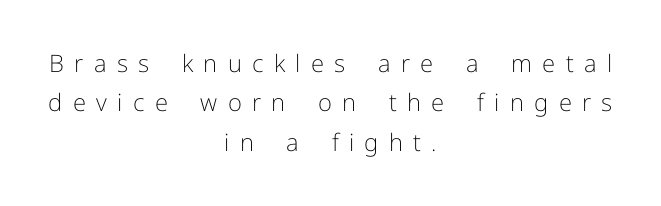
Stems and bowls with no extra thickness — not bold. The rendering positions every line midway between the sides. Students, note that the glyphs here are deliberately spaced far apart. Reading down the column, the eye jumps a familiar distance to each next line.
